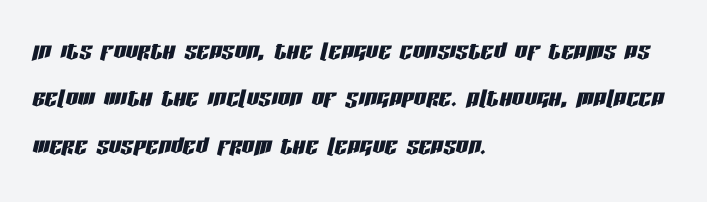
The image shows 31 px condensed type, italic (leaning right); set left-aligned, normal line spacing (1.53x), normal letter spacing, not underlined; low stroke contrast and a large x-height.
